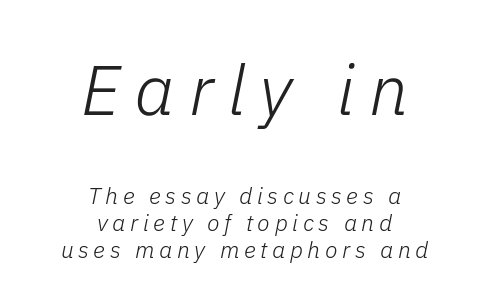
Q: Is the text bold? A: No.
Q: Is the text italic (slanted)? A: Yes, it leans right by about 11 degrees.
Q: Is the text underlined? A: No.
Q: How is the paragraph aligned? A: Centered.
Q: Is the spacing between letters normal or unusually wide? A: Unusually wide.
Q: Which block of text is set in a larger size, the first (top) or the second (bottom)? A: The first (top) one.
Q: Width (condensed, normal, or wide)? A: Normal.
Q: Stroke contrast? A: Low.
Q: x-height? A: Medium.
Q: Monospaced? A: No.
